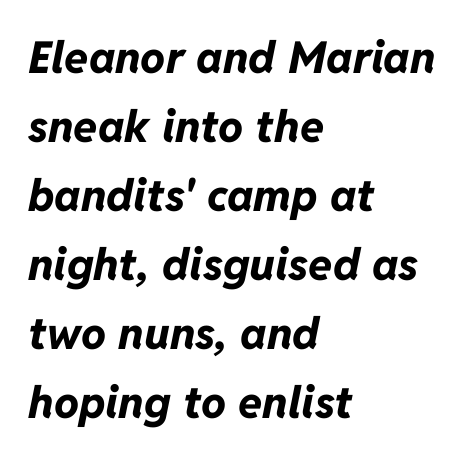
Q: Is the text bold? A: Yes.
Q: Is the text italic (slanted)? A: Yes, it leans right by about 11 degrees.
Q: Is the text underlined? A: No.
Q: How is the paragraph aligned? A: Left-aligned.
Q: Is the spacing between letters normal or unusually wide? A: Normal.
Q: Is the spacing between lines tight, normal or loose? A: Normal.
Q: Width (condensed, normal, or wide)? A: Normal.
Q: Stroke contrast? A: Low.
Q: x-height? A: Medium.
Q: Monospaced? A: No.
